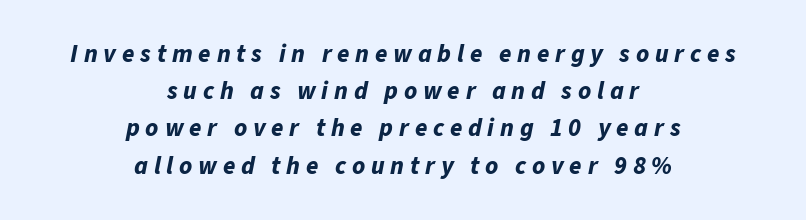
{"italic": "yes", "lean": "right", "slant_degrees": 11, "bold": "yes", "underline": "no", "align": "center", "line_spacing": "normal", "line_spacing_ratio": 1.49, "letter_spacing": "wide", "letter_spacing_em": 0.23, "glyph_px": 25}
